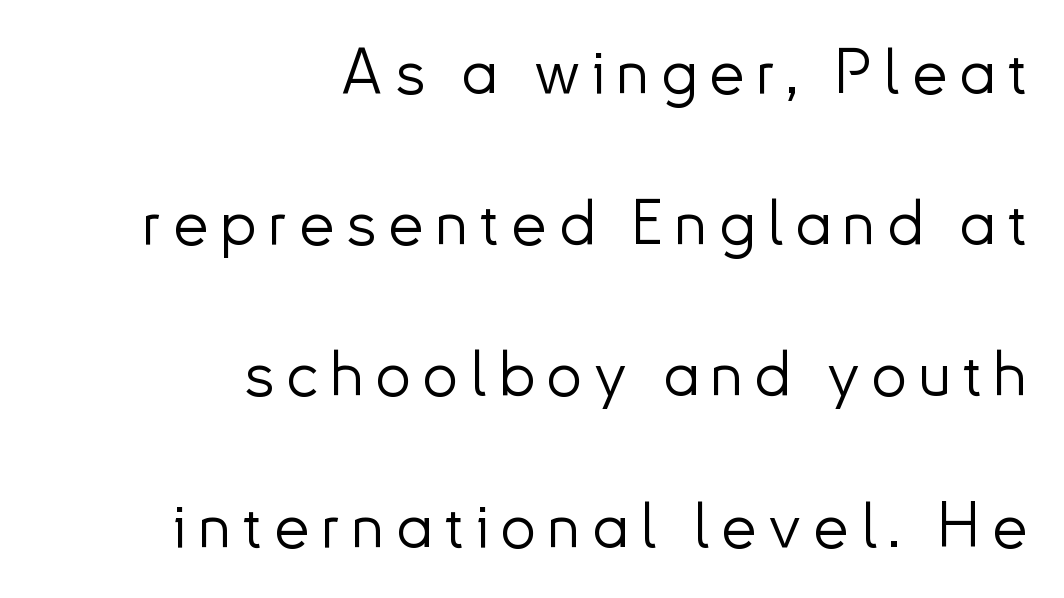
{"serif": "no", "italic": "no", "bold": "no", "weight": "light", "width": "normal", "stroke_contrast": "low", "x_height": "small", "monospaced": "no", "underline": "no", "align": "right", "line_spacing": "loose", "line_spacing_ratio": 2.4, "glyph_px": 63}
